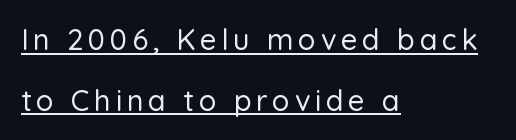
You can tell from the bare stems that sans-serif type was used. If you drew a line through each stem, it would be perfectly vertical. Varying glyph widths throughout — classic text-font behaviour. Quick note: underline on. Horizontal alignment here is leftward, the default for most running prose. Is there much room between lines? Yes — plenty of vertical air separates them.
